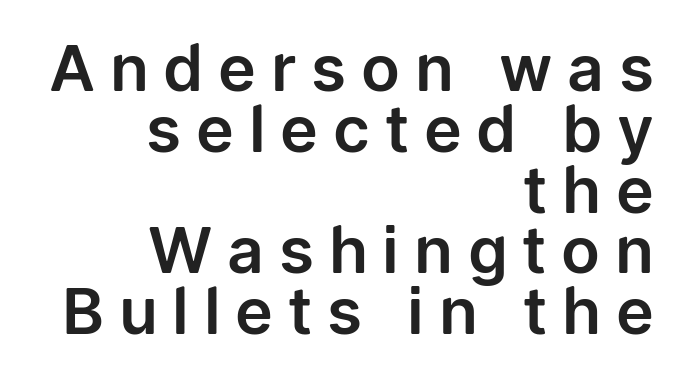
Q: Is the text italic (slanted)? A: No, it is upright.
Q: Is the typeface a serif or a sans-serif typeface? A: Sans-serif.
Q: Is the text underlined? A: No.
Q: How is the paragraph aligned? A: Right-aligned.
Q: Is the spacing between letters normal or unusually wide? A: Unusually wide.
Q: Is the spacing between lines tight, normal or loose? A: Tight.
Q: Width (condensed, normal, or wide)? A: Normal.
Q: Stroke contrast? A: Low.
Q: x-height? A: Medium.
Q: Monospaced? A: No.
